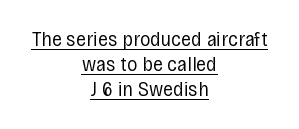
Characters follow at the spacing the type designer built in. The rag falls on both sides of this text block equally. Italic? Not at all — the glyphs are vertical. The strokes carry an ordinary text weight at most. These characters rest on top of a visible drawn line.
